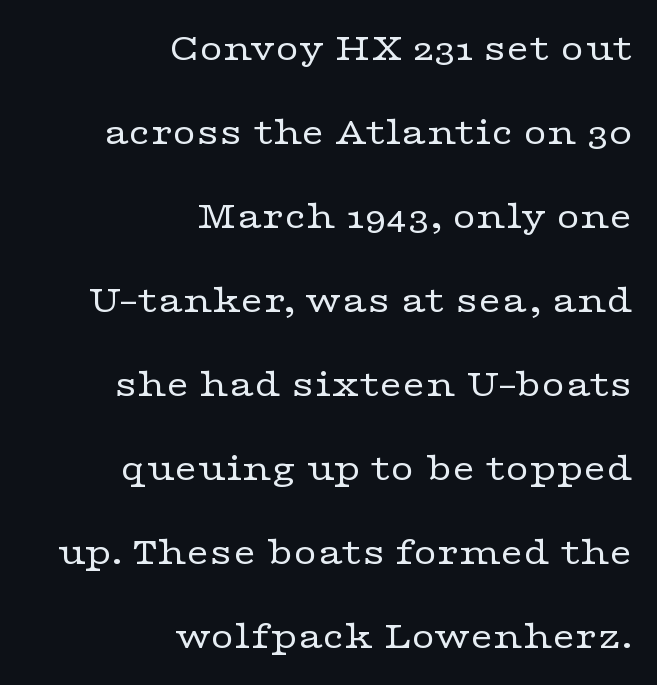
Q: Is the text bold? A: No.
Q: Is the text italic (slanted)? A: No, it is upright.
Q: Is the typeface a serif or a sans-serif typeface? A: Serif.
Q: Is the text underlined? A: No.
Q: How is the paragraph aligned? A: Right-aligned.
Q: Is the spacing between letters normal or unusually wide? A: Normal.
Q: Is the spacing between lines tight, normal or loose? A: Loose.
Q: Width (condensed, normal, or wide)? A: Wide.
Q: Stroke contrast? A: Low.
Q: x-height? A: Medium.
Q: Monospaced? A: No.
